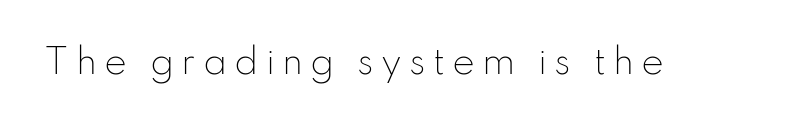
Q: Is the text bold? A: No.
Q: Is the text italic (slanted)? A: No, it is upright.
Q: Is the typeface a serif or a sans-serif typeface? A: Sans-serif.
Q: Is the text underlined? A: No.
Q: Is the spacing between letters normal or unusually wide? A: Unusually wide.
Q: Width (condensed, normal, or wide)? A: Normal.
Q: Stroke contrast? A: Low.
Q: x-height? A: Small.
Q: Monospaced? A: No.
